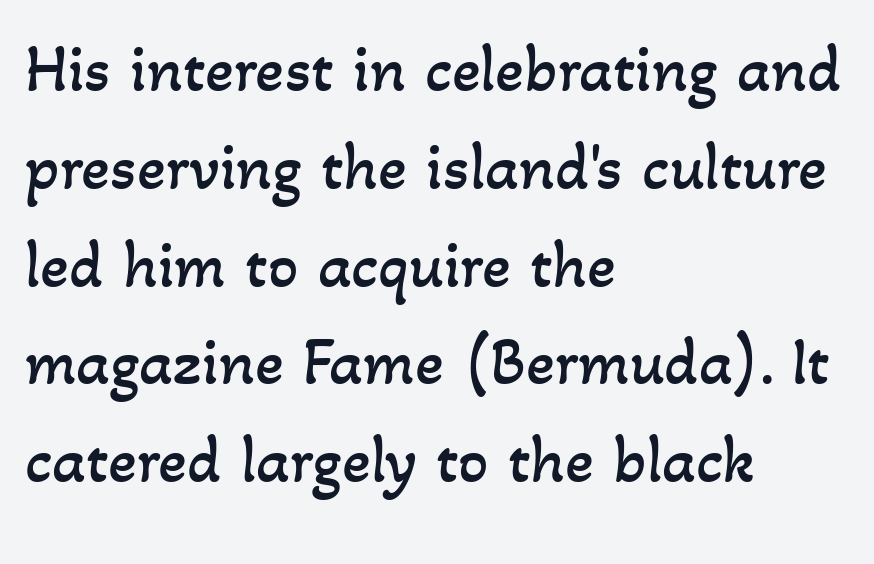
{"bold": "no", "weight": "regular", "width": "normal", "stroke_contrast": "low", "x_height": "small", "monospaced": "no", "underline": "no", "align": "left", "line_spacing": "normal", "line_spacing_ratio": 1.46, "letter_spacing": "normal", "letter_spacing_em": 0.0, "glyph_px": 67}
